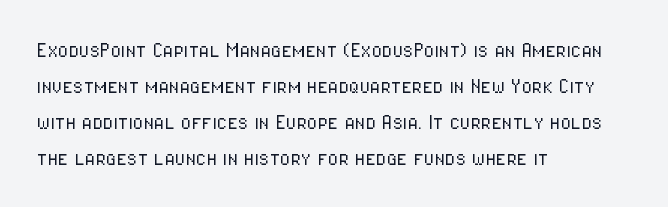
The image shows 24 px text type, upright; set left-aligned, normal line spacing (1.5x), normal letter spacing, not underlined.
